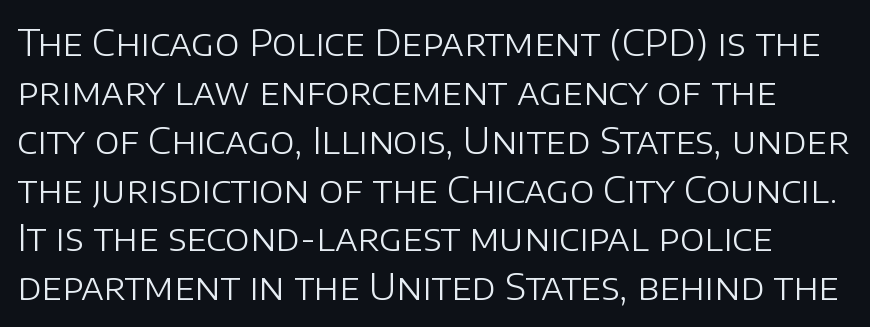
There is no visible air inserted between adjacent glyphs. If you measured baseline to baseline, you'd find a middling distance. Style check: upright. The characters display no serif detailing; their extremities are plain.
